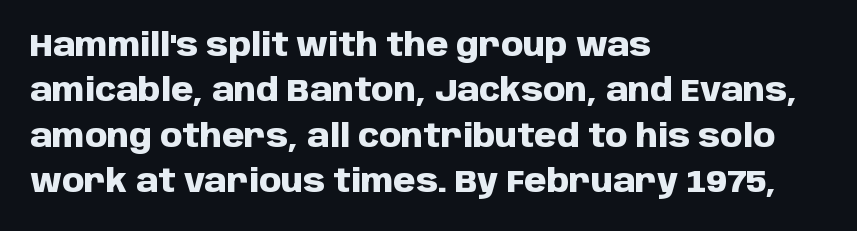
The image shows 32 px heavy sans-serif type, upright; set left-aligned, normal line spacing (1.42x), normal letter spacing, not underlined; low stroke contrast and a large x-height.
